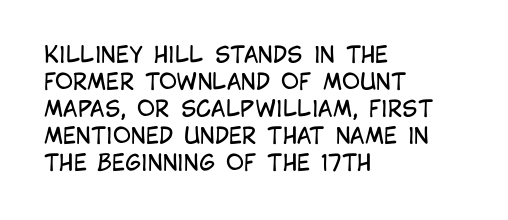
Q: Is the text bold? A: No.
Q: Is the text italic (slanted)? A: No, it is upright.
Q: Is the text underlined? A: No.
Q: How is the paragraph aligned? A: Left-aligned.
Q: Is the spacing between letters normal or unusually wide? A: Normal.
